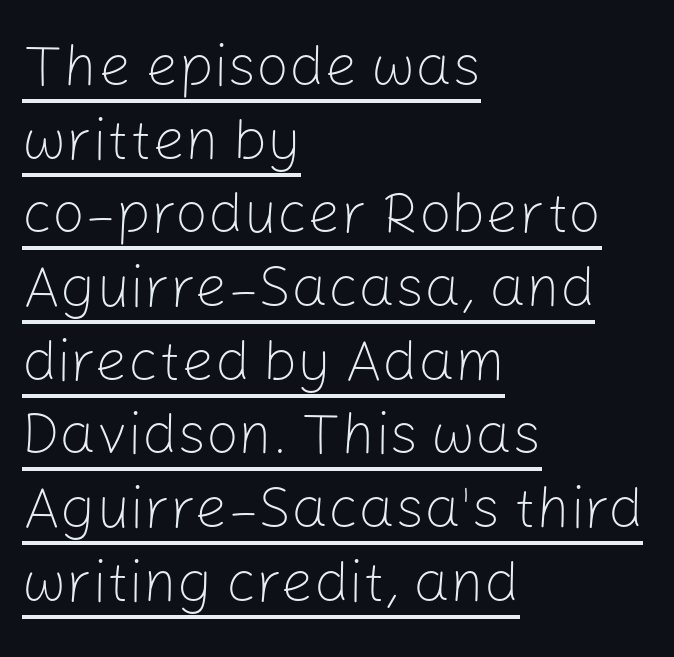
The image shows 58 px light sans-serif type, upright; set left-aligned, normal line spacing (1.27x), normal letter spacing, underlined; low stroke contrast and a medium x-height.
